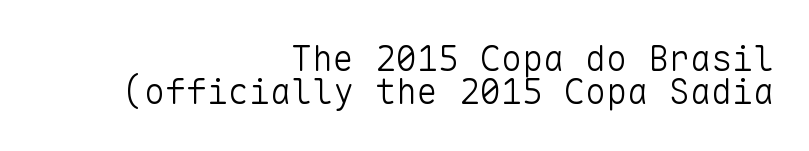
The image shows 35 px light sans-serif type, upright, monospaced; set right-aligned, tight line spacing (0.95x), normal letter spacing, not underlined; low stroke contrast and a medium x-height.
